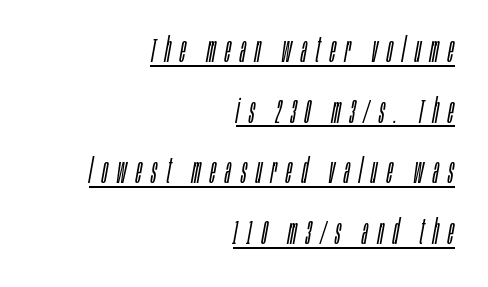
The typography opts for an oblique posture over an upright one. Does a line run under the words? Yes, clearly. The lines in this sample share a right terminus and differ only in where they begin. Is this a fixed-width face? No — the glyphs have proportional, varying widths. The tracking reads as deliberately expanded to a designer's eye.
